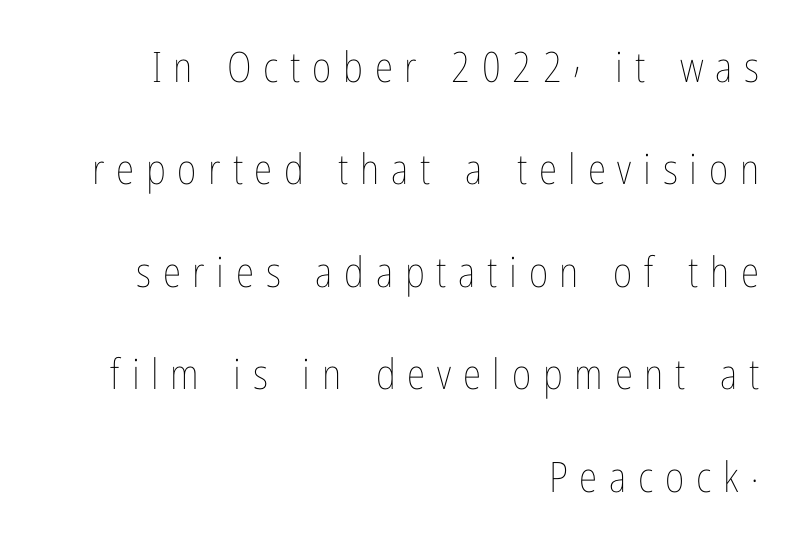
Q: Is the text bold? A: No.
Q: Is the text italic (slanted)? A: No, it is upright.
Q: Is the text underlined? A: No.
Q: How is the paragraph aligned? A: Right-aligned.
Q: Is the spacing between letters normal or unusually wide? A: Unusually wide.
Q: Is the spacing between lines tight, normal or loose? A: Loose.
Q: Width (condensed, normal, or wide)? A: Condensed.
Q: Stroke contrast? A: Low.
Q: x-height? A: Medium.
Q: Monospaced? A: No.
